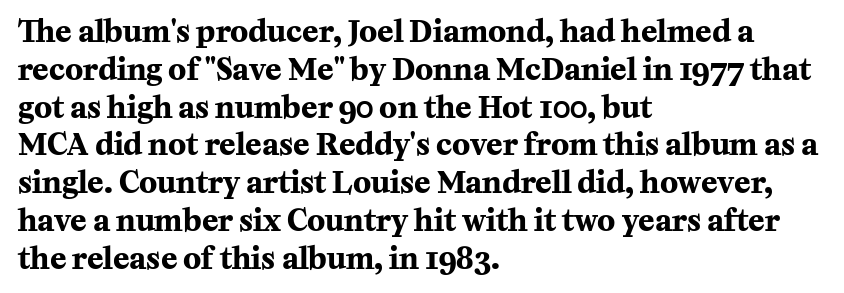
The image shows 30 px bold serif type, upright; set left-aligned, normal line spacing (1.26x), normal letter spacing, not underlined; medium stroke contrast and a medium x-height.
